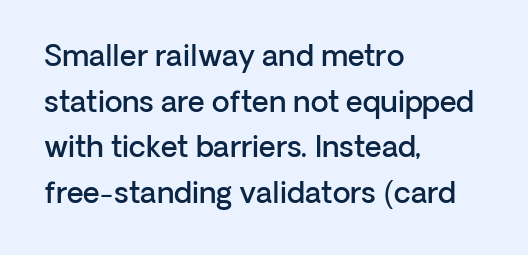
Q: Is the text bold? A: Semi-bold.
Q: Is the text italic (slanted)? A: No, it is upright.
Q: Is the typeface a serif or a sans-serif typeface? A: Sans-serif.
Q: Is the text underlined? A: No.
Q: How is the paragraph aligned? A: Left-aligned.
Q: Is the spacing between letters normal or unusually wide? A: Normal.
Q: Is the spacing between lines tight, normal or loose? A: Normal.
Q: Width (condensed, normal, or wide)? A: Normal.
Q: Stroke contrast? A: Low.
Q: x-height? A: Medium.
Q: Monospaced? A: No.
